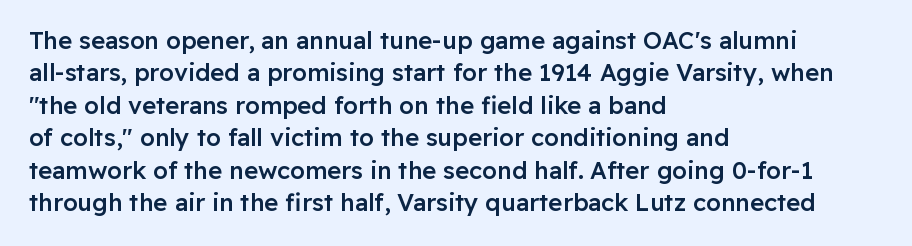
Does the leading feel generous? No, just average. Words float on clear page, feet unadorned. These lines carry some extra weight — a demibold, not a full bold. A classic flush-left, rag-right setting is used for this passage. The letters sit at their default tracking, neither squeezed nor spread.
